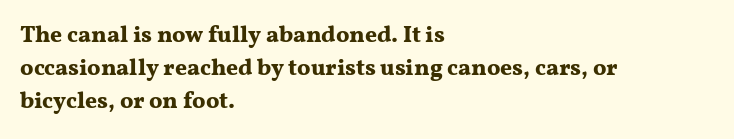
Q: Is the text bold? A: Yes.
Q: Is the text italic (slanted)? A: No, it is upright.
Q: Is the text underlined? A: No.
Q: How is the paragraph aligned? A: Left-aligned.
Q: Is the spacing between letters normal or unusually wide? A: Normal.
Q: Is the spacing between lines tight, normal or loose? A: Normal.
